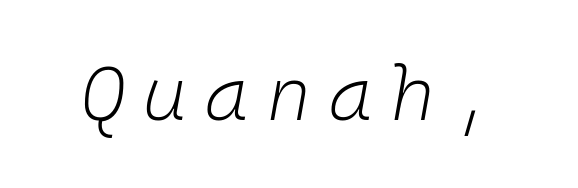
Q: Is the text bold? A: No.
Q: Is the text italic (slanted)? A: Yes, it leans right by about 10 degrees.
Q: Is the text underlined? A: No.
Q: Is the spacing between letters normal or unusually wide? A: Unusually wide.
Q: Width (condensed, normal, or wide)? A: Normal.
Q: Stroke contrast? A: Low.
Q: x-height? A: Medium.
Q: Monospaced? A: Yes.
